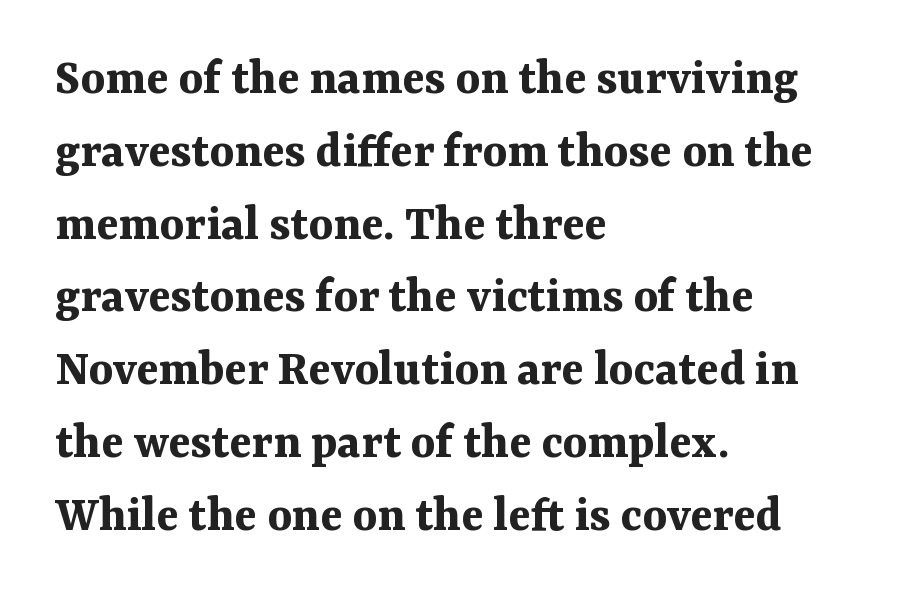
Here the designer chose a conventional face with non-uniform glyph widths. I'd call this a serif setting — the letters wear small feet. The ragged edge is on the right, which tells us the setting is flush left. Bold? Absolutely — the strokes are thick and heavy. Compared with typical paragraphs, the rows here are spaced about the same. This is the regular roman posture of the typeface.
